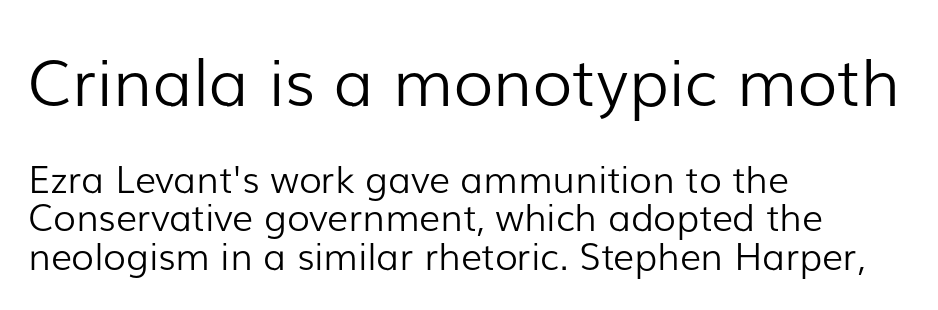
Q: Is the text bold? A: No.
Q: Is the text italic (slanted)? A: No, it is upright.
Q: Is the typeface a serif or a sans-serif typeface? A: Sans-serif.
Q: Is the text underlined? A: No.
Q: How is the paragraph aligned? A: Left-aligned.
Q: Is the spacing between letters normal or unusually wide? A: Normal.
Q: Is the spacing between lines tight, normal or loose? A: Tight.
Q: Which block of text is set in a larger size, the first (top) or the second (bottom)? A: The first (top) one.
Q: Width (condensed, normal, or wide)? A: Normal.
Q: Stroke contrast? A: Low.
Q: x-height? A: Medium.
Q: Monospaced? A: No.
